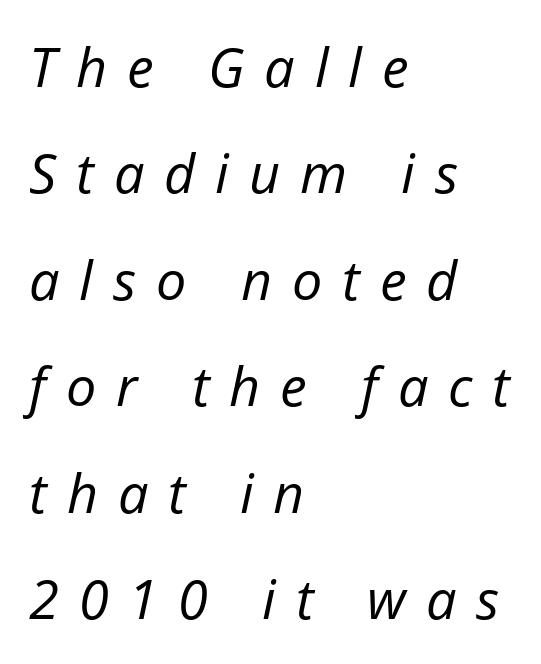
The rendering anchors every line to the left-hand side. Quick note: interline space is abundant. The letterforms stand isolated, each surrounded by extra space. Descenders are the only things crossing below the line.
